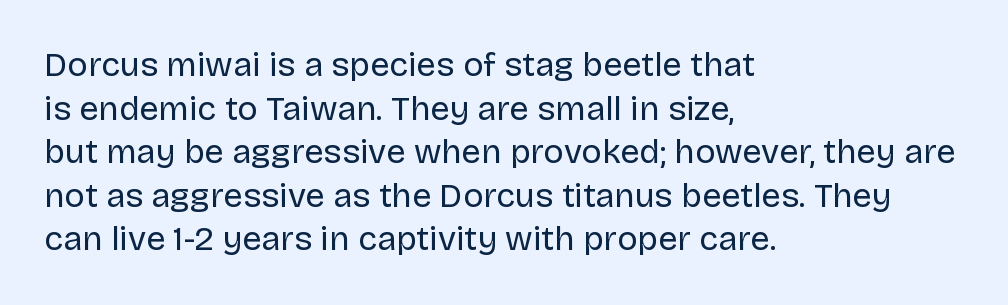
{"serif": "no", "italic": "no", "bold": "no", "weight": "regular", "width": "normal", "stroke_contrast": "low", "x_height": "large", "monospaced": "no", "underline": "no", "align": "left", "line_spacing": "normal", "line_spacing_ratio": 1.28, "letter_spacing": "normal", "letter_spacing_em": 0.0, "glyph_px": 34}
